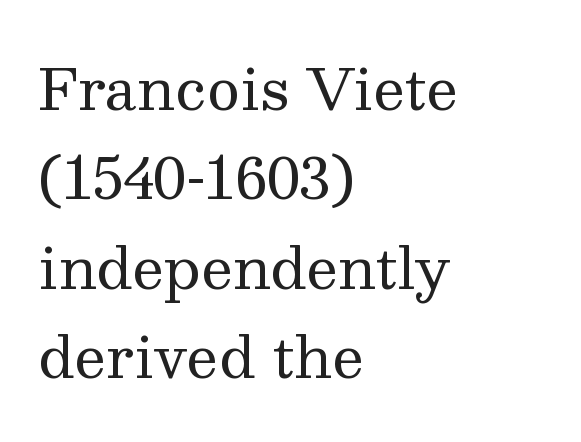
Q: Is the text bold? A: No.
Q: Is the text italic (slanted)? A: No, it is upright.
Q: Is the typeface a serif or a sans-serif typeface? A: Serif.
Q: Is the text underlined? A: No.
Q: How is the paragraph aligned? A: Left-aligned.
Q: Is the spacing between letters normal or unusually wide? A: Normal.
Q: Is the spacing between lines tight, normal or loose? A: Normal.
Q: Width (condensed, normal, or wide)? A: Normal.
Q: Stroke contrast? A: Medium.
Q: x-height? A: Medium.
Q: Monospaced? A: No.
